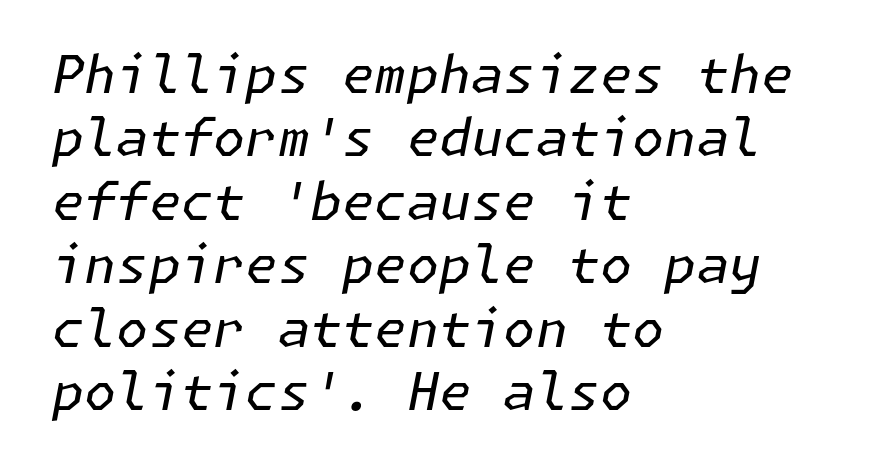
The image shows 52 px regular-weight type, italic (leaning right); set left-aligned, line spacing 1.22x, normal letter spacing, not underlined; low stroke contrast and a medium x-height.
